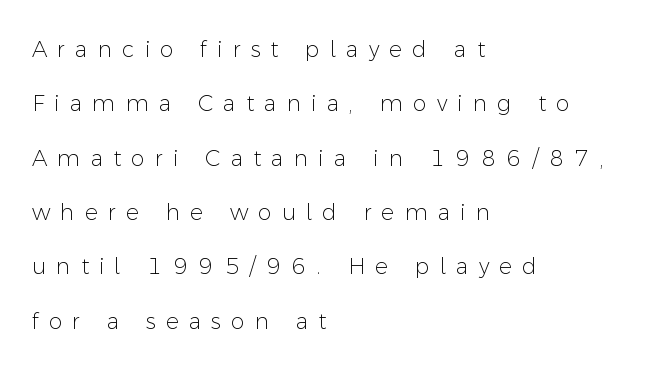
The image shows 22 px text type, upright; set left-aligned, loose line spacing (2.47x), unusually wide letter spacing (+0.46 em), not underlined.
